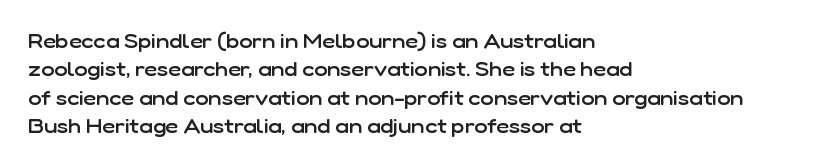
The strokes are fattened partway — semibold, not bold. The typesetter chose a ragged-right arrangement here. The letters sit at their default tracking, neither squeezed nor spread. If you measured baseline to baseline, you'd find a middling distance. The font's upright variant was chosen for this text.
